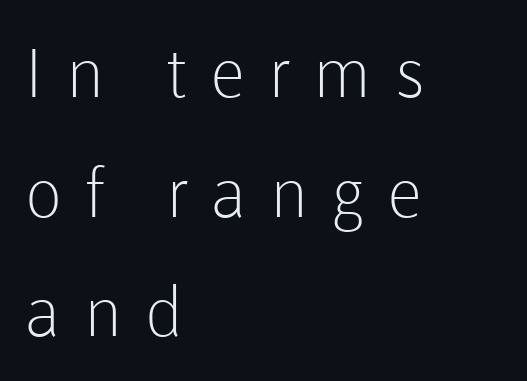
The image shows 68 px light sans-serif type, upright; set left-aligned, line spacing 1.76x, unusually wide letter spacing (+0.34 em), not underlined; low stroke contrast and a medium x-height.
